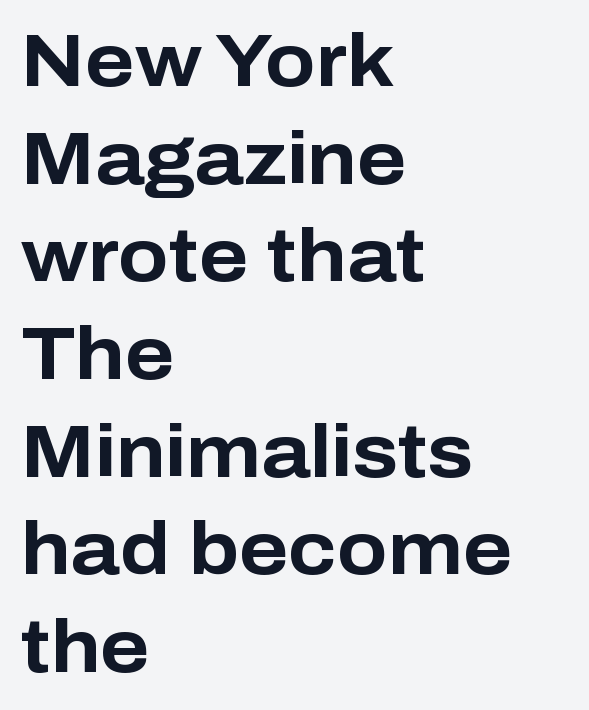
Q: Is the text bold? A: Yes.
Q: Is the text italic (slanted)? A: No, it is upright.
Q: Is the typeface a serif or a sans-serif typeface? A: Sans-serif.
Q: Is the text underlined? A: No.
Q: How is the paragraph aligned? A: Left-aligned.
Q: Is the spacing between letters normal or unusually wide? A: Normal.
Q: Is the spacing between lines tight, normal or loose? A: Normal.
Q: Width (condensed, normal, or wide)? A: Normal.
Q: Stroke contrast? A: Low.
Q: x-height? A: Medium.
Q: Monospaced? A: No.
